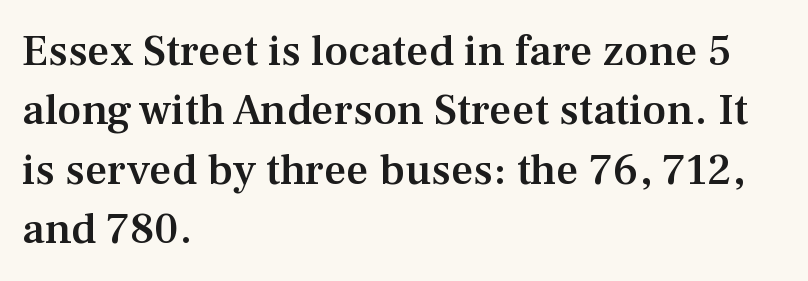
The image shows 44 px semibold serif type, upright; set left-aligned, normal line spacing (1.35x), normal letter spacing, not underlined; medium stroke contrast and a medium x-height.
